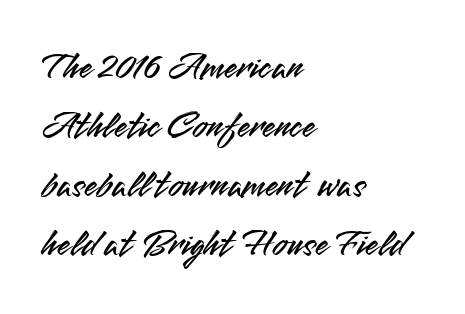
{"serif": "no", "width": "normal", "stroke_contrast": "medium", "x_height": "small", "monospaced": "no", "underline": "no", "align": "left", "line_spacing": "normal", "line_spacing_ratio": 1.55, "letter_spacing": "normal", "letter_spacing_em": 0.0, "glyph_px": 38}
